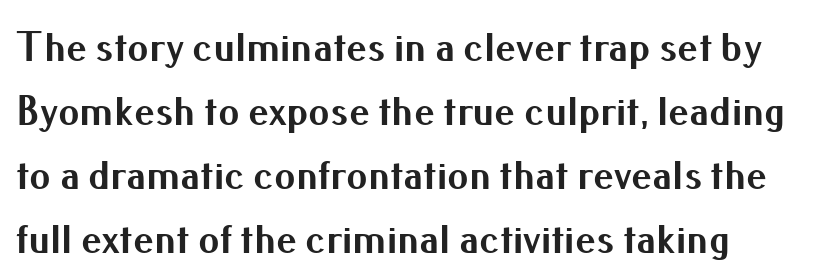
The rendering shows plain stroke endings on the letterforms — a sans-serif design. Emphasis by weight is at full strength: bold. This is roman type, the default non-slanted kind. Spacing between characters is what you'd get straight out of the box. How would I describe the line gaps? Plain and ordinary.
